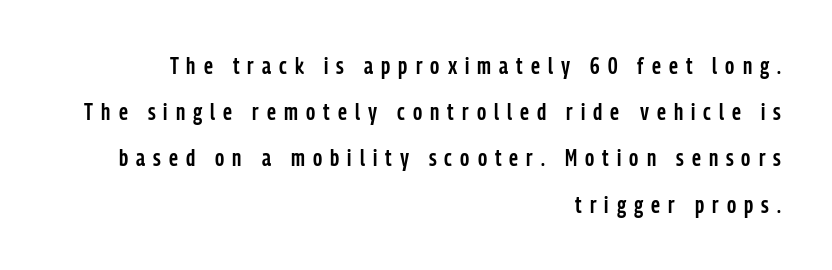
The image shows 23 px text type, upright; set right-aligned, loose line spacing (2.01x), unusually wide letter spacing (+0.35 em), not underlined.
